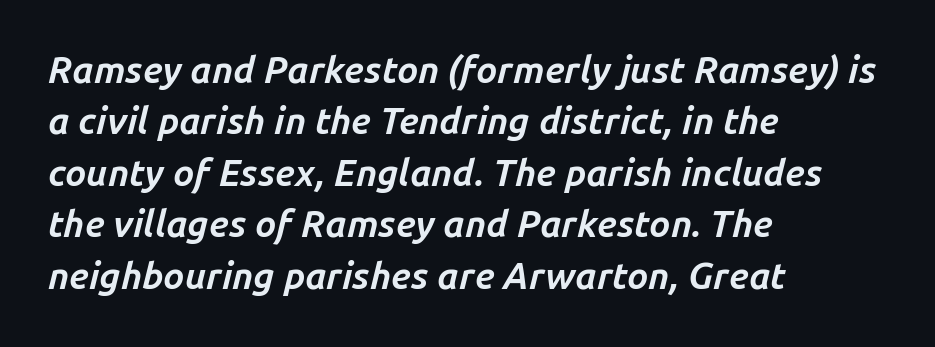
Where is the straight margin? On the left. Tracking here is standard; glyphs follow each other at the usual distance. This sample uses an oblique cut, with every glyph tilted off the vertical. The zone under the glyphs is completely vacant. Typesetter's note: full bold, strokes at maximum text heaviness. Leading: standard.
